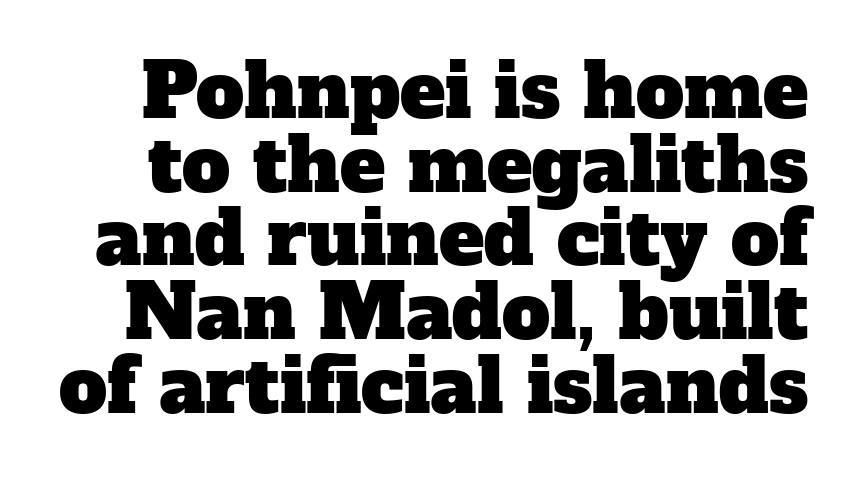
The image shows 76 px serif type; set tight line spacing (0.97x), normal letter spacing, not underlined; low stroke contrast and a medium x-height.
